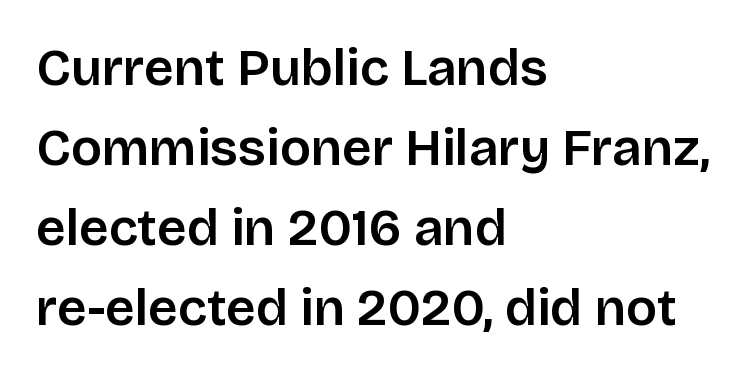
{"serif": "no", "italic": "no", "bold": "semi", "weight": "semibold", "width": "normal", "stroke_contrast": "low", "x_height": "large", "monospaced": "no", "underline": "no", "align": "left", "line_spacing": "normal", "line_spacing_ratio": 1.54, "letter_spacing": "normal", "letter_spacing_em": 0.0, "glyph_px": 52}
